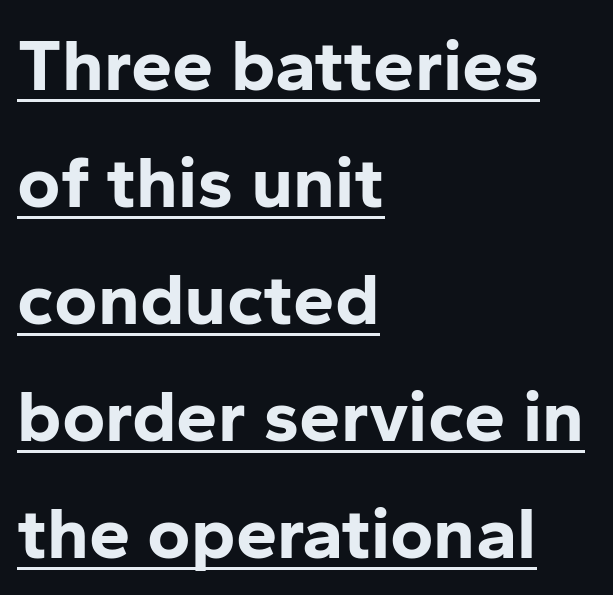
{"serif": "no", "italic": "no", "bold": "yes", "weight": "bold", "width": "normal", "stroke_contrast": "low", "x_height": "medium", "monospaced": "no", "underline": "yes", "align": "left", "line_spacing": "normal", "line_spacing_ratio": 1.58, "letter_spacing": "normal", "letter_spacing_em": 0.0, "glyph_px": 74}
